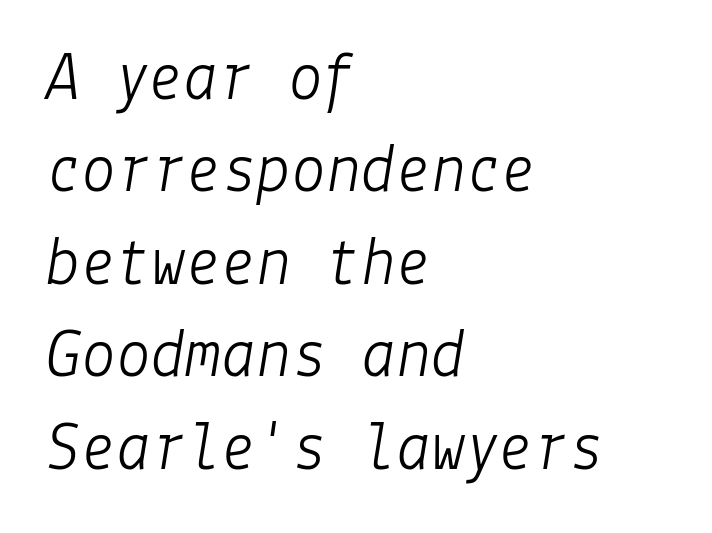
{"italic": "yes", "lean": "right", "slant_degrees": 9, "bold": "no", "weight": "light", "width": "normal", "stroke_contrast": "low", "x_height": "medium", "underline": "no", "align": "left", "line_spacing": "normal", "line_spacing_ratio": 1.32, "letter_spacing": "normal", "letter_spacing_em": 0.0, "glyph_px": 70}
